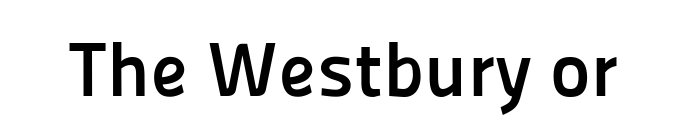
The image shows 77 px semibold sans-serif type, upright; set normal letter spacing, not underlined; low stroke contrast and a medium x-height.
